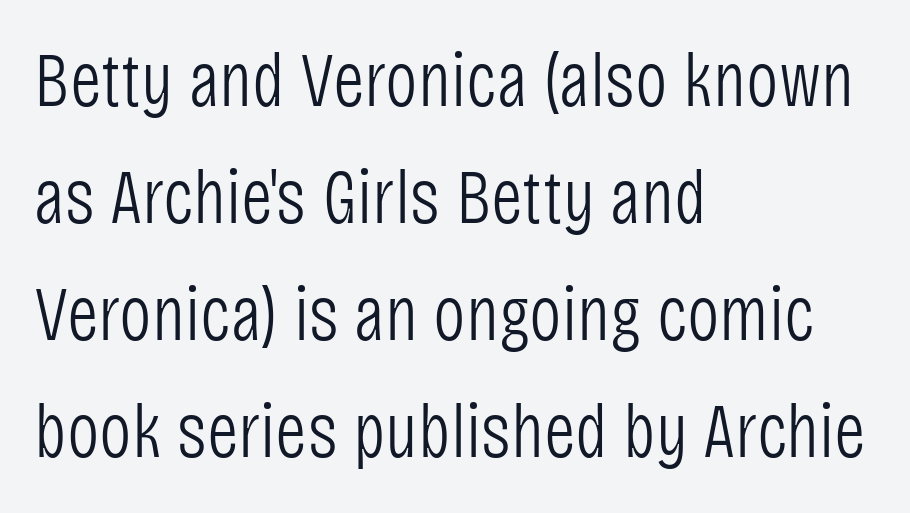
In terms of letterform style, serifs are entirely absent. Typeset ragged right — the left edge is the straight one. How would I describe the line gaps? Plain and ordinary. Do the letters lean? They stand straight. Type without underlining. The face used here is proportionally spaced, like ordinary book or web type.
